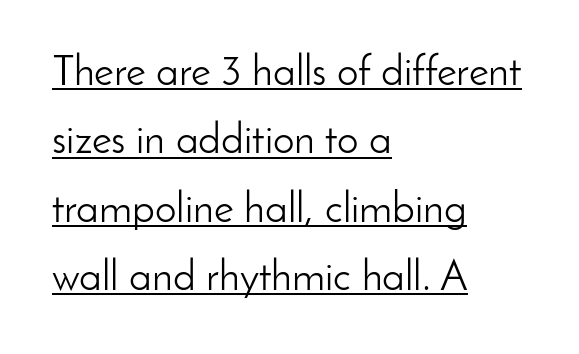
Q: Is the text bold? A: No.
Q: Is the text italic (slanted)? A: No, it is upright.
Q: Is the typeface a serif or a sans-serif typeface? A: Sans-serif.
Q: Is the text underlined? A: Yes.
Q: How is the paragraph aligned? A: Left-aligned.
Q: Is the spacing between letters normal or unusually wide? A: Normal.
Q: Is the spacing between lines tight, normal or loose? A: Normal.
Q: Width (condensed, normal, or wide)? A: Normal.
Q: Stroke contrast? A: Low.
Q: x-height? A: Small.
Q: Monospaced? A: No.
